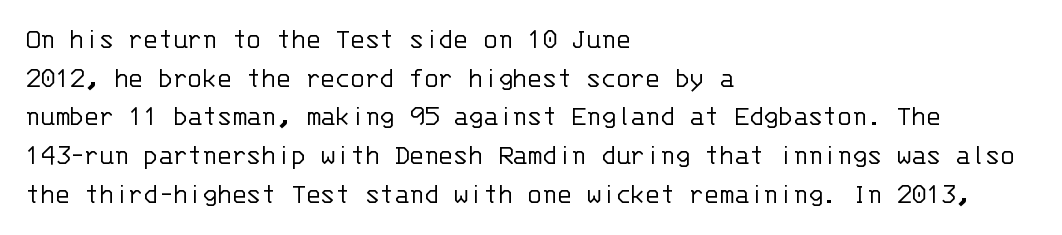
The image shows 30 px light sans-serif type, upright, monospaced; set left-aligned, normal line spacing (1.29x), normal letter spacing, not underlined; low stroke contrast and a large x-height.
